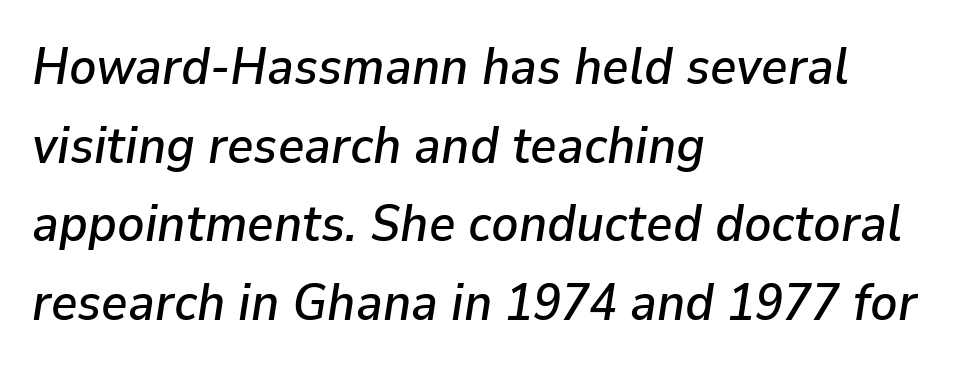
{"italic": "yes", "lean": "right", "slant_degrees": 9, "width": "normal", "stroke_contrast": "low", "x_height": "medium", "monospaced": "no", "underline": "no", "align": "left", "line_spacing": "normal", "line_spacing_ratio": 1.54, "letter_spacing": "normal", "letter_spacing_em": 0.0, "glyph_px": 51}
